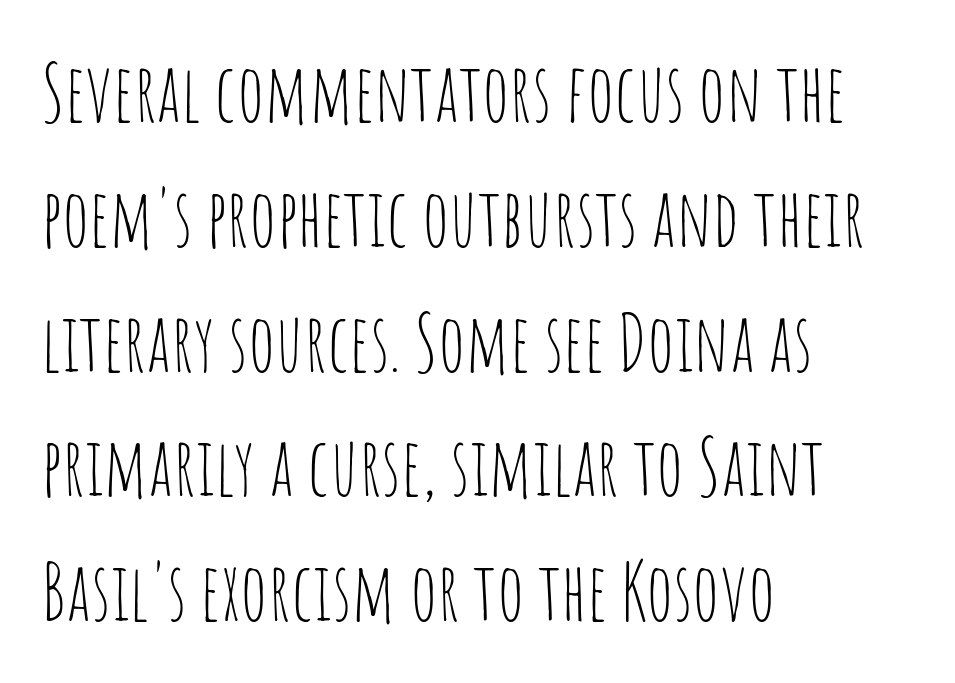
In terms of leading, this rendering sits right in the middle. Are there feet on the stems? There aren't — it's a sans. Look at the tracking — it's just the regular setting, nothing added. You can tell it's not italic because the verticals are truly vertical. The baseline area is clear.
